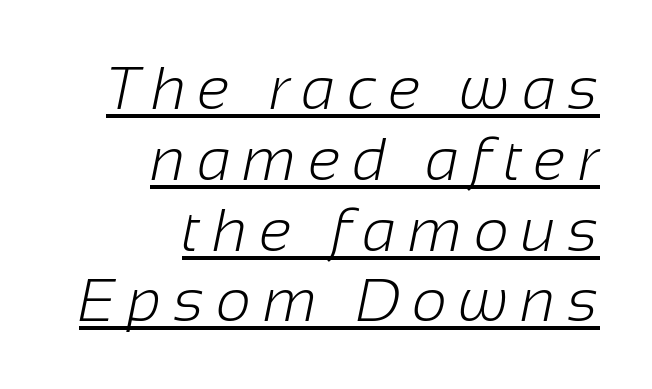
The image shows 61 px light sans-serif type; set right-aligned, line spacing 1.16x, unusually wide letter spacing (+0.2 em), underlined; low stroke contrast and a medium x-height.
